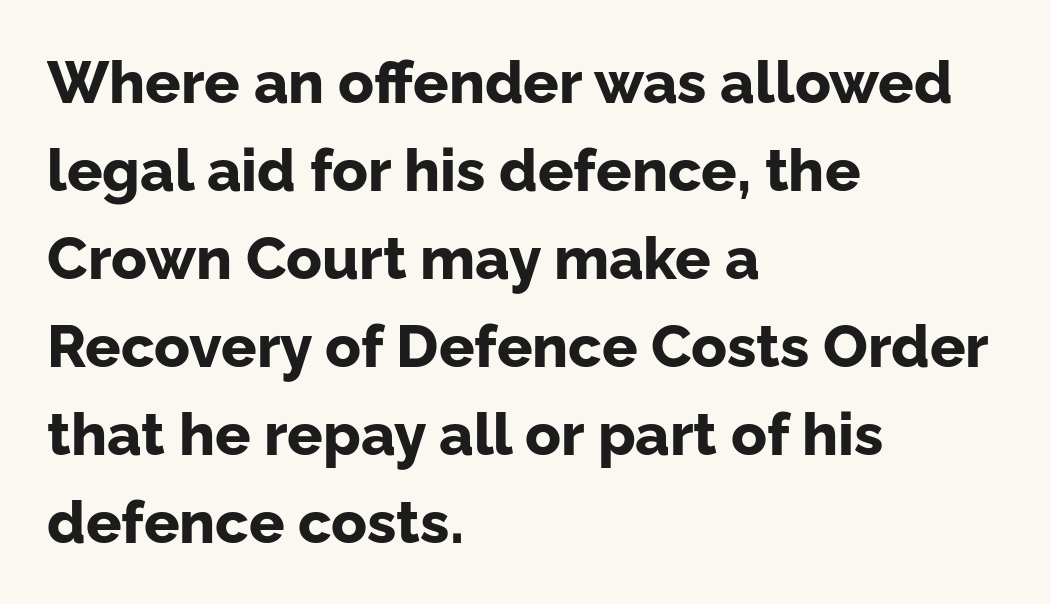
The area under the type is left untouched. Between one letter and the next there's only the usual sliver of space. Posture: straight, roman, zero tilt. Is this a sans? Yes — the strokes have no serifs.
